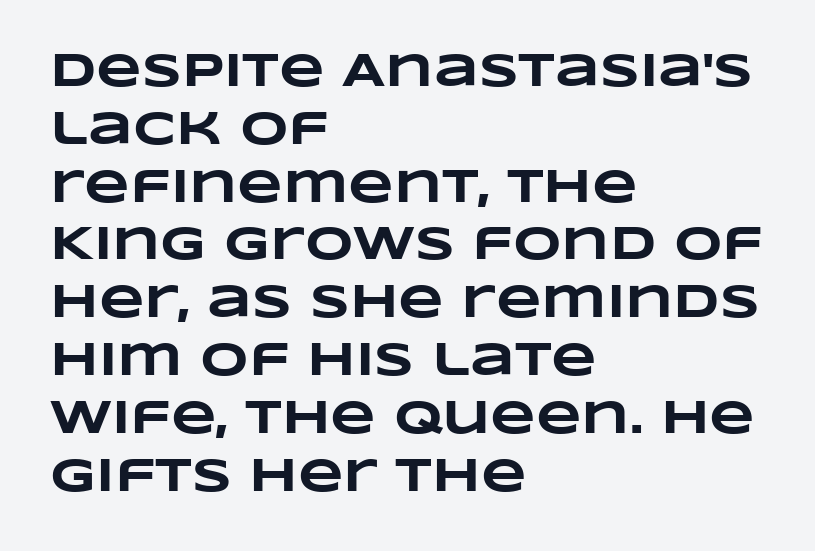
Q: Is the text bold? A: Yes.
Q: Is the text underlined? A: No.
Q: How is the paragraph aligned? A: Left-aligned.
Q: Is the spacing between letters normal or unusually wide? A: Normal.
Q: Width (condensed, normal, or wide)? A: Wide.
Q: Stroke contrast? A: Low.
Q: x-height? A: Large.
Q: Monospaced? A: No.
